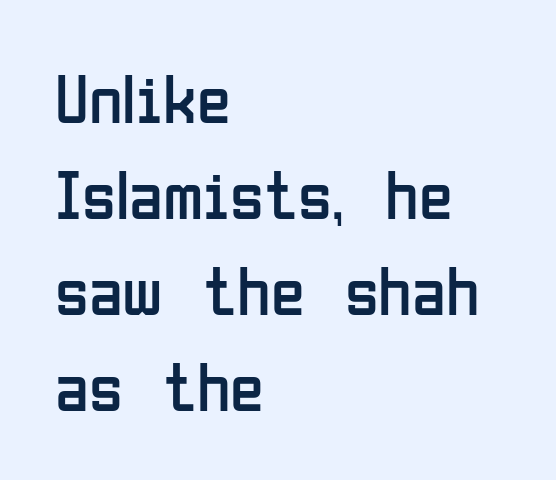
{"serif": "no", "italic": "no", "bold": "no", "weight": "regular", "width": "condensed", "stroke_contrast": "low", "x_height": "medium", "monospaced": "no", "underline": "no", "align": "left", "line_spacing": "normal", "line_spacing_ratio": 1.39, "letter_spacing": "normal", "letter_spacing_em": 0.0, "glyph_px": 69}
